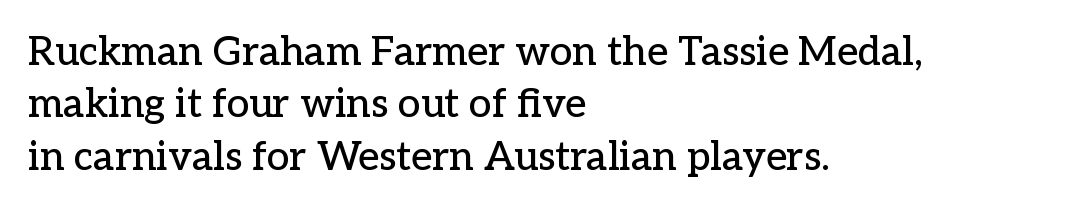
The space directly below the letters is spotless. Notice how the passage keeps a crisp vertical edge on the left only. Regarding leading, the lines here are spaced in the standard way. Think of a printed novel: that variable character pitch is what you see here. There is no visible air inserted between adjacent glyphs. Note: serifs present on the glyphs.
